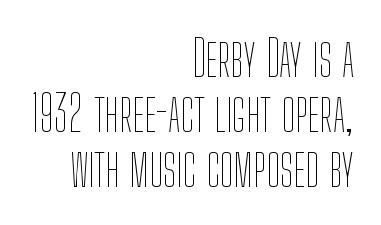
The image shows 50 px thin, condensed type, upright; set right-aligned, tight line spacing (1.1x), normal letter spacing, not underlined; low stroke contrast and a medium x-height.
